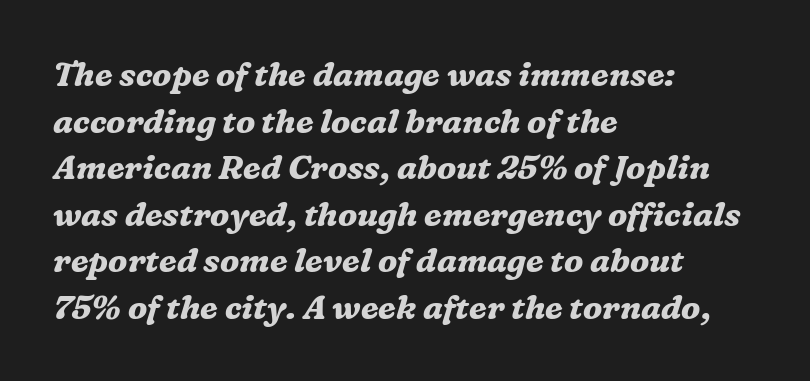
Q: Is the text bold? A: Yes.
Q: Is the text italic (slanted)? A: Yes, it leans right by about 16 degrees.
Q: Is the typeface a serif or a sans-serif typeface? A: Serif.
Q: Is the text underlined? A: No.
Q: How is the paragraph aligned? A: Left-aligned.
Q: Is the spacing between letters normal or unusually wide? A: Normal.
Q: Is the spacing between lines tight, normal or loose? A: Normal.
Q: Width (condensed, normal, or wide)? A: Normal.
Q: Stroke contrast? A: Medium.
Q: x-height? A: Medium.
Q: Monospaced? A: No.
